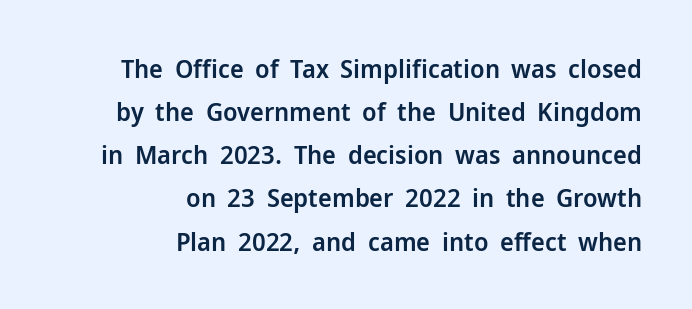
Q: Is the text bold? A: Semi-bold.
Q: Is the text italic (slanted)? A: No, it is upright.
Q: Is the text underlined? A: No.
Q: How is the paragraph aligned? A: Right-aligned.
Q: Is the spacing between letters normal or unusually wide? A: Normal.
Q: Is the spacing between lines tight, normal or loose? A: Normal.
